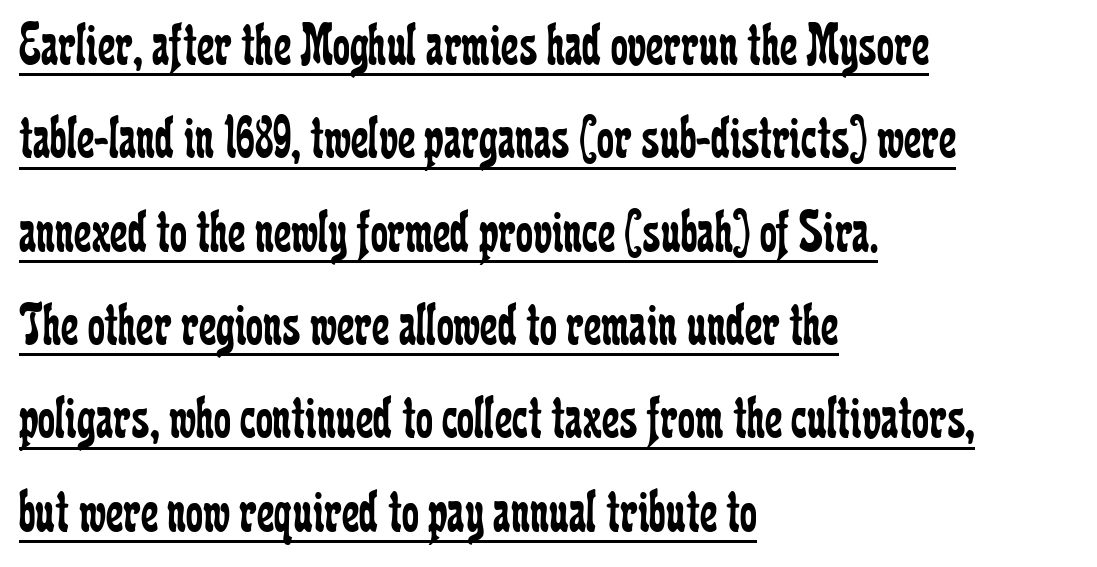
Q: Is the text bold? A: No.
Q: Is the text italic (slanted)? A: No, it is upright.
Q: Is the typeface a serif or a sans-serif typeface? A: Serif.
Q: Is the text underlined? A: Yes.
Q: How is the paragraph aligned? A: Left-aligned.
Q: Is the spacing between letters normal or unusually wide? A: Normal.
Q: Is the spacing between lines tight, normal or loose? A: Normal.
Q: Width (condensed, normal, or wide)? A: Condensed.
Q: Stroke contrast? A: Low.
Q: x-height? A: Medium.
Q: Monospaced? A: No.
